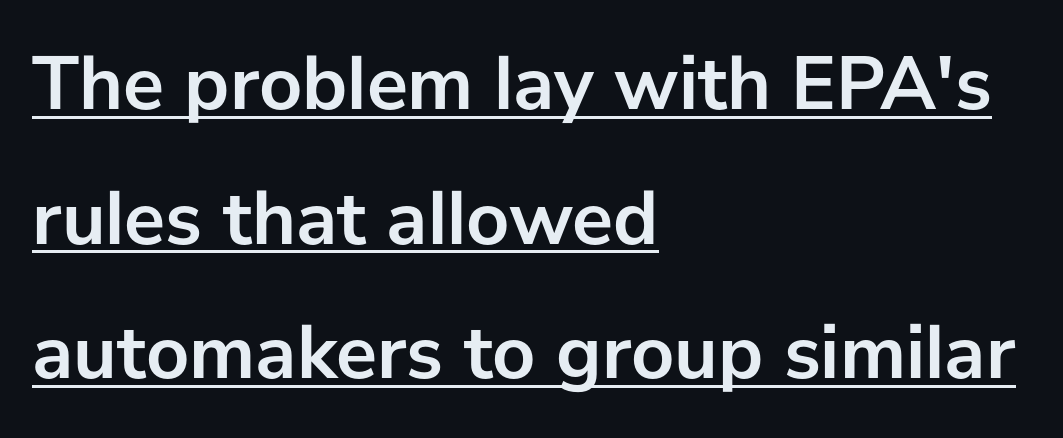
The image shows 77 px semibold sans-serif type, upright; set left-aligned, line spacing 1.75x, normal letter spacing, underlined; low stroke contrast and a medium x-height.
